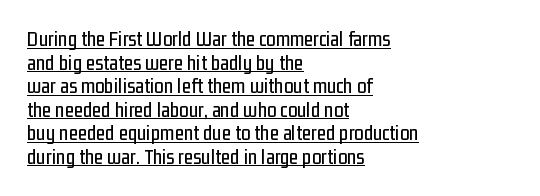
The image shows 21 px text type, upright; set left-aligned, tight line spacing (1.12x), normal letter spacing, underlined.
